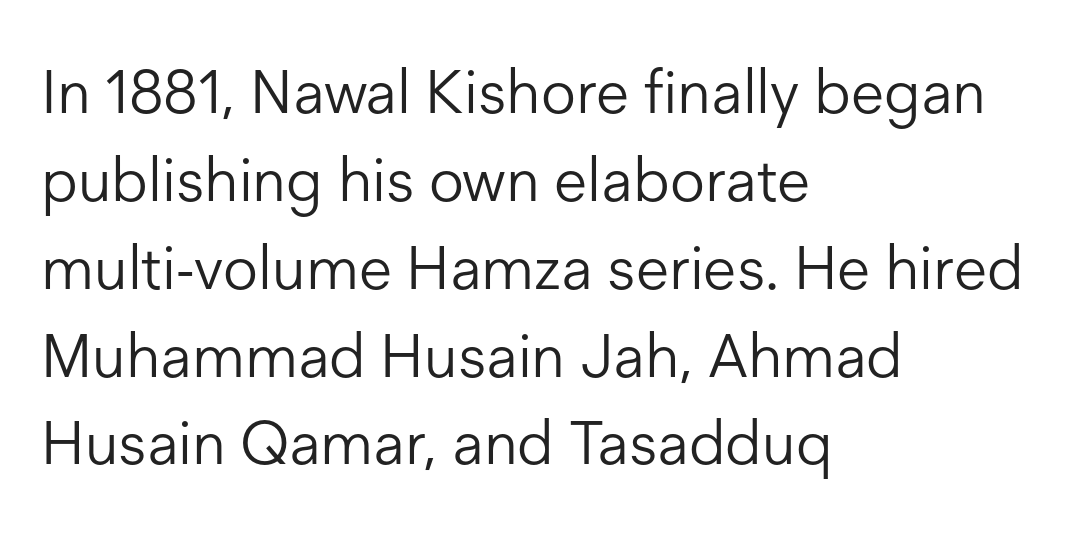
Q: Is the text bold? A: No.
Q: Is the text italic (slanted)? A: No, it is upright.
Q: Is the typeface a serif or a sans-serif typeface? A: Sans-serif.
Q: Is the text underlined? A: No.
Q: How is the paragraph aligned? A: Left-aligned.
Q: Is the spacing between letters normal or unusually wide? A: Normal.
Q: Is the spacing between lines tight, normal or loose? A: Normal.
Q: Width (condensed, normal, or wide)? A: Normal.
Q: Stroke contrast? A: Low.
Q: x-height? A: Medium.
Q: Monospaced? A: No.
